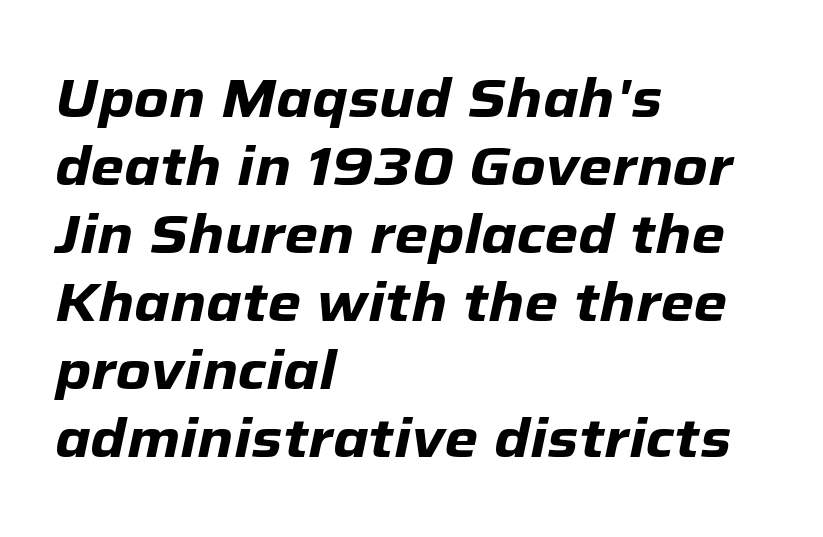
The image shows 54 px heavy type, italic (leaning right); set left-aligned, normal line spacing (1.26x), normal letter spacing, not underlined; low stroke contrast and a medium x-height.
